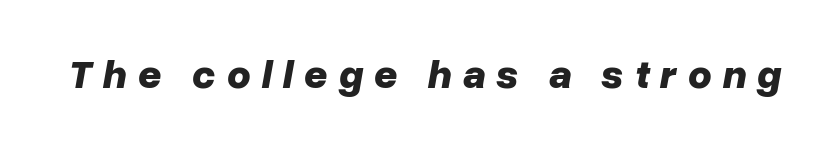
{"italic": "yes", "lean": "right", "slant_degrees": 10, "bold": "yes", "weight": "bold", "width": "normal", "stroke_contrast": "low", "x_height": "medium", "monospaced": "no", "underline": "no", "letter_spacing": "wide", "letter_spacing_em": 0.26, "glyph_px": 41}
